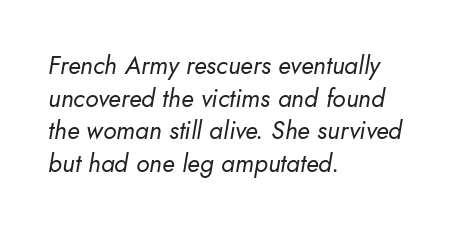
{"italic": "yes", "lean": "right", "slant_degrees": 10, "bold": "no", "underline": "no", "align": "left", "line_spacing": "normal", "line_spacing_ratio": 1.31, "letter_spacing": "normal", "letter_spacing_em": 0.0, "glyph_px": 25}
